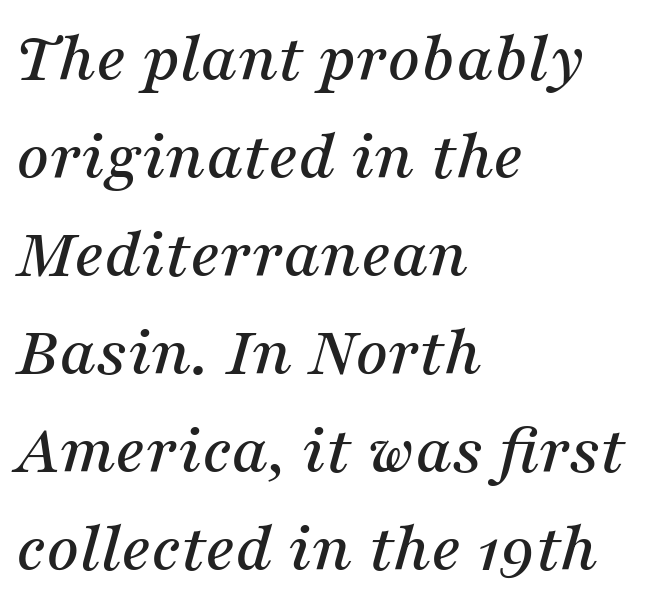
Q: Is the text italic (slanted)? A: Yes, it leans right by about 16 degrees.
Q: Is the typeface a serif or a sans-serif typeface? A: Serif.
Q: Is the text underlined? A: No.
Q: How is the paragraph aligned? A: Left-aligned.
Q: Is the spacing between letters normal or unusually wide? A: Normal.
Q: Is the spacing between lines tight, normal or loose? A: Normal.
Q: Width (condensed, normal, or wide)? A: Normal.
Q: Stroke contrast? A: Medium.
Q: x-height? A: Medium.
Q: Monospaced? A: No.
